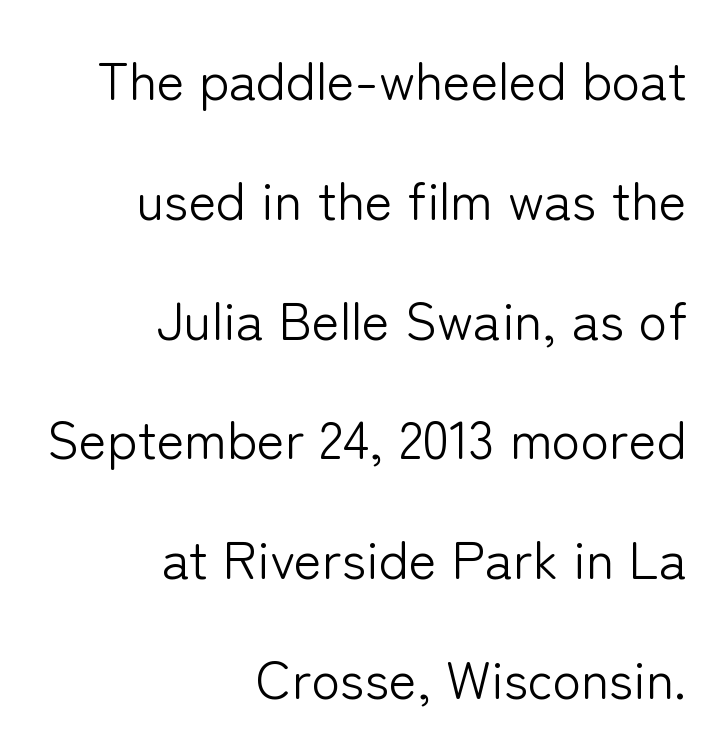
Q: Is the text bold? A: No.
Q: Is the text italic (slanted)? A: No, it is upright.
Q: Is the typeface a serif or a sans-serif typeface? A: Sans-serif.
Q: Is the text underlined? A: No.
Q: How is the paragraph aligned? A: Right-aligned.
Q: Is the spacing between letters normal or unusually wide? A: Normal.
Q: Is the spacing between lines tight, normal or loose? A: Loose.
Q: Width (condensed, normal, or wide)? A: Normal.
Q: Stroke contrast? A: Low.
Q: x-height? A: Medium.
Q: Monospaced? A: No.
